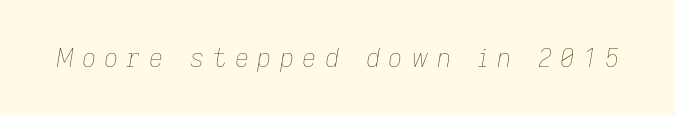
The image shows 25 px text type, italic (leaning right); set unusually wide letter spacing (+0.32 em), not underlined.
